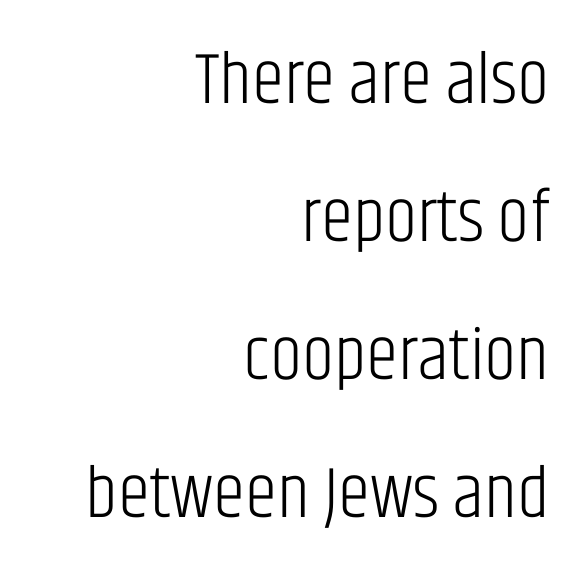
The image shows 73 px light, condensed sans-serif type, upright; set right-aligned, line spacing 1.89x, normal letter spacing, not underlined; low stroke contrast and a large x-height.
